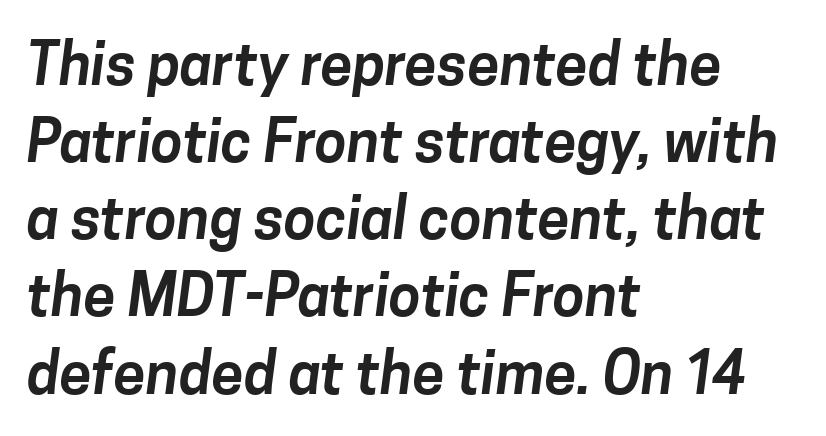
Q: Is the typeface a serif or a sans-serif typeface? A: Sans-serif.
Q: Is the text underlined? A: No.
Q: How is the paragraph aligned? A: Left-aligned.
Q: Is the spacing between letters normal or unusually wide? A: Normal.
Q: Is the spacing between lines tight, normal or loose? A: Normal.
Q: Width (condensed, normal, or wide)? A: Normal.
Q: Stroke contrast? A: Low.
Q: x-height? A: Medium.
Q: Monospaced? A: No.
